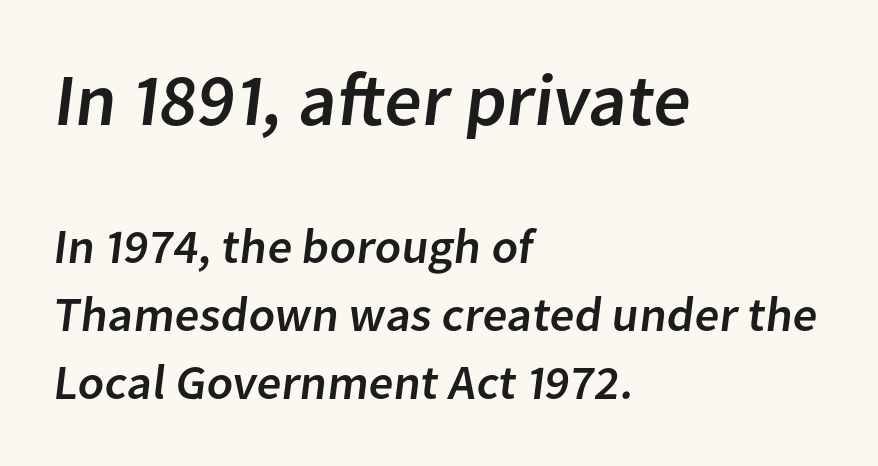
The image shows 74 px sans-serif type; set left-aligned, normal line spacing (1.39x), normal letter spacing, not underlined; the first (top) block is 1.51x larger; low stroke contrast and a medium x-height.
